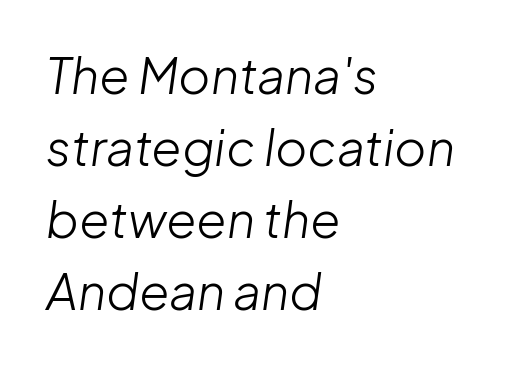
The image shows 49 px light type, italic (leaning right); set left-aligned, normal line spacing (1.47x), normal letter spacing, not underlined; low stroke contrast and a medium x-height.
